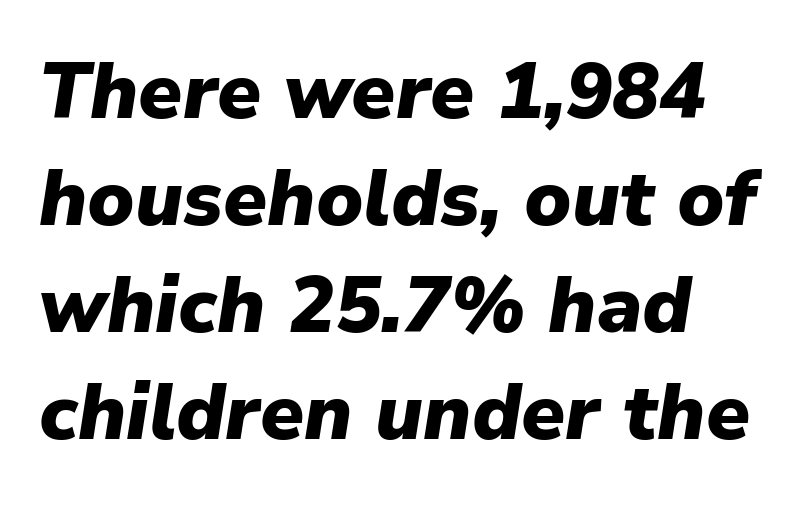
The image shows 78 px heavy type, italic (leaning right); set left-aligned, normal line spacing (1.37x), normal letter spacing, not underlined; low stroke contrast and a medium x-height.
